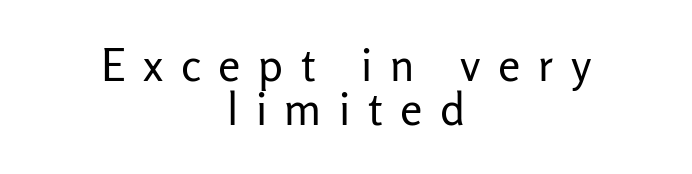
Q: Is the text bold? A: No.
Q: Is the text italic (slanted)? A: No, it is upright.
Q: Is the typeface a serif or a sans-serif typeface? A: Sans-serif.
Q: Is the text underlined? A: No.
Q: How is the paragraph aligned? A: Centered.
Q: Is the spacing between letters normal or unusually wide? A: Unusually wide.
Q: Is the spacing between lines tight, normal or loose? A: Tight.
Q: Width (condensed, normal, or wide)? A: Normal.
Q: Stroke contrast? A: Low.
Q: x-height? A: Medium.
Q: Monospaced? A: No.
